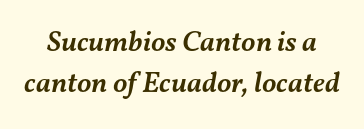
Does the weight exceed regular? Yes, but only to semibold. Italic? Definitely — the glyphs are oblique. The designer left line spacing at the default. The tracking reads as untouched default to a designer's eye.
